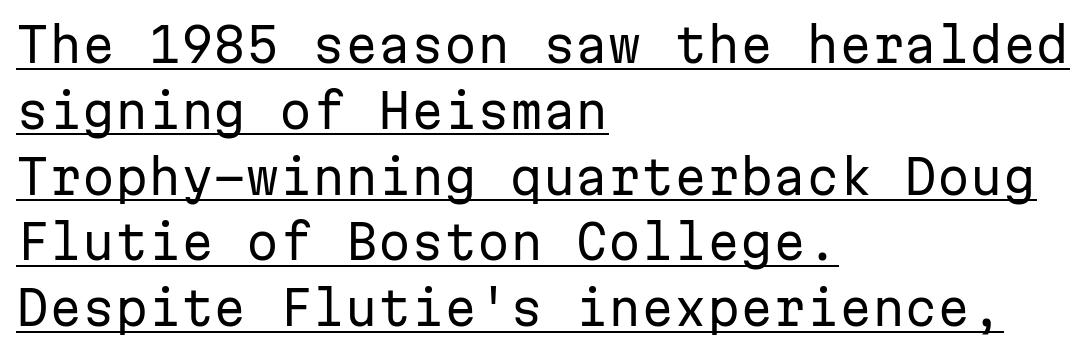
Q: Is the text bold? A: No.
Q: Is the text italic (slanted)? A: No, it is upright.
Q: Is the typeface a serif or a sans-serif typeface? A: Sans-serif.
Q: Is the text underlined? A: Yes.
Q: How is the paragraph aligned? A: Left-aligned.
Q: Is the spacing between letters normal or unusually wide? A: Normal.
Q: Is the spacing between lines tight, normal or loose? A: Normal.
Q: Width (condensed, normal, or wide)? A: Normal.
Q: Stroke contrast? A: Low.
Q: x-height? A: Medium.
Q: Monospaced? A: Yes.
